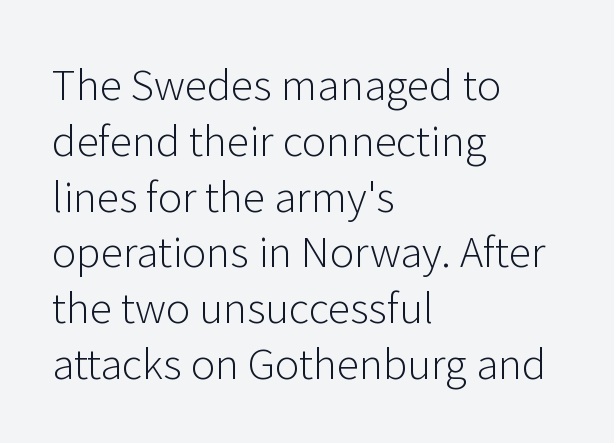
Q: Is the text bold? A: No.
Q: Is the text italic (slanted)? A: No, it is upright.
Q: Is the typeface a serif or a sans-serif typeface? A: Sans-serif.
Q: Is the text underlined? A: No.
Q: How is the paragraph aligned? A: Left-aligned.
Q: Is the spacing between letters normal or unusually wide? A: Normal.
Q: Is the spacing between lines tight, normal or loose? A: Normal.
Q: Width (condensed, normal, or wide)? A: Normal.
Q: Stroke contrast? A: Low.
Q: x-height? A: Medium.
Q: Monospaced? A: No.
